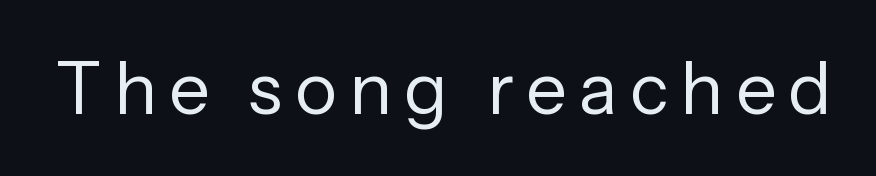
The text was rendered using a sans face with plain stroke endings. Unbolded letterforms with no extra heft. You could not count columns in this text — the font is proportionally spaced. Nobody drew a line under any word here. Is there any slant? The stems are plumb.
